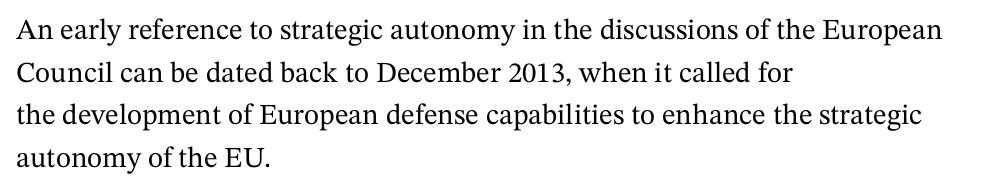
{"serif": "yes", "italic": "no", "width": "normal", "stroke_contrast": "medium", "x_height": "medium", "monospaced": "no", "underline": "no", "align": "left", "line_spacing": "normal", "line_spacing_ratio": 1.47, "letter_spacing": "normal", "letter_spacing_em": 0.0, "glyph_px": 29}
